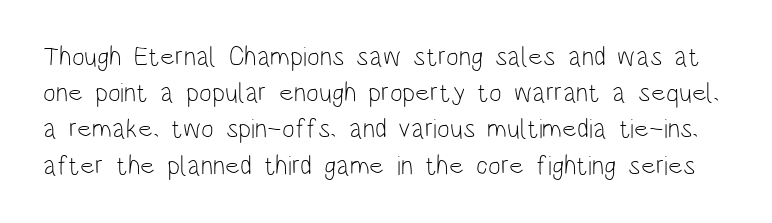
The image shows 27 px text type, upright; set normal line spacing (1.34x), normal letter spacing, not underlined.
